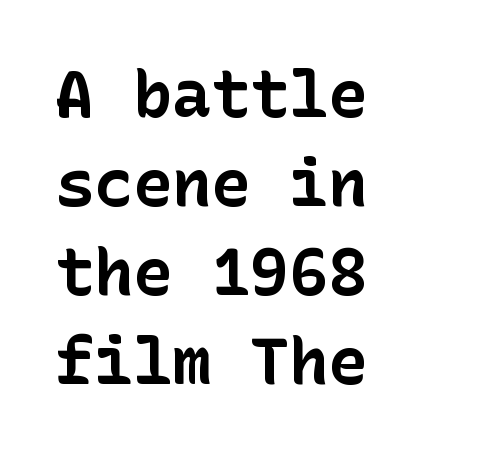
{"serif": "no", "italic": "no", "bold": "yes", "weight": "bold", "width": "normal", "stroke_contrast": "low", "x_height": "medium", "underline": "no", "align": "left", "line_spacing": "normal", "line_spacing_ratio": 1.37, "letter_spacing": "normal", "letter_spacing_em": 0.0, "glyph_px": 65}
